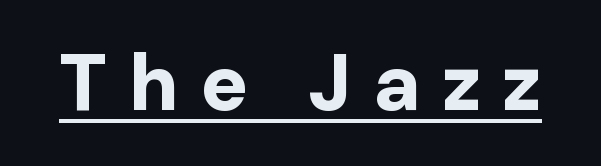
Q: Is the text bold? A: Yes.
Q: Is the text italic (slanted)? A: No, it is upright.
Q: Is the typeface a serif or a sans-serif typeface? A: Sans-serif.
Q: Is the text underlined? A: Yes.
Q: Is the spacing between letters normal or unusually wide? A: Unusually wide.
Q: Width (condensed, normal, or wide)? A: Normal.
Q: Stroke contrast? A: Low.
Q: x-height? A: Medium.
Q: Monospaced? A: No.
